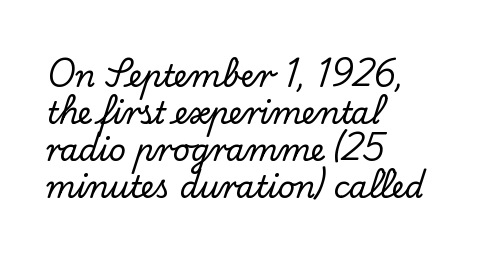
{"serif": "yes", "width": "normal", "stroke_contrast": "low", "x_height": "small", "monospaced": "no", "underline": "no", "align": "left", "line_spacing_ratio": 1.23, "letter_spacing": "normal", "letter_spacing_em": 0.0, "glyph_px": 30}
